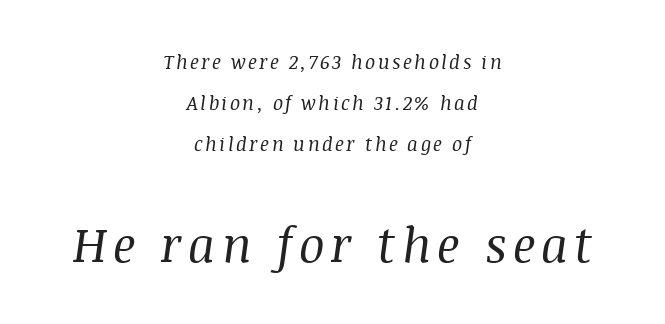
The image shows 48 px regular-weight serif type, italic (leaning right); set centered, loose line spacing (2.16x), not underlined; the second (bottom) block is 2.53x larger; medium stroke contrast and a large x-height.
